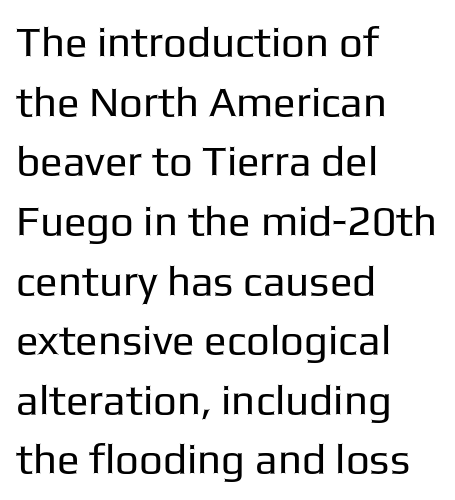
{"serif": "no", "italic": "no", "bold": "no", "weight": "regular", "width": "normal", "stroke_contrast": "low", "x_height": "medium", "monospaced": "no", "underline": "no", "align": "left", "line_spacing": "normal", "line_spacing_ratio": 1.42, "letter_spacing": "normal", "letter_spacing_em": 0.0, "glyph_px": 42}
